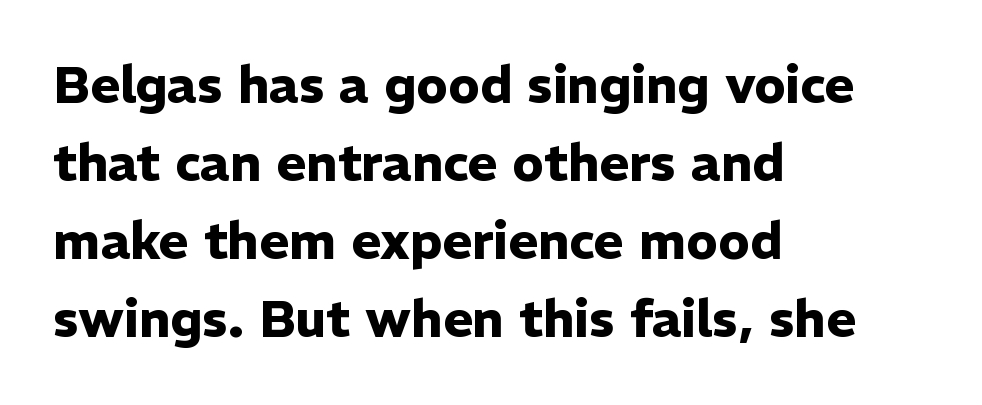
Posture: upright roman. Caption: bold face, heavy strokes. The letters advance in unequal steps, a hallmark of proportional type. Interline gaps are of average width in this sample. Descender tails drop into unmarked territory.
